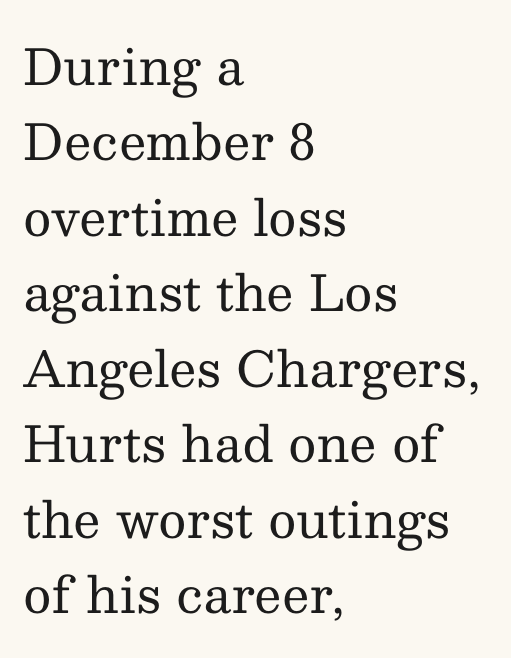
The image shows 49 px regular-weight serif type, upright; set left-aligned, normal line spacing (1.54x), normal letter spacing, not underlined; medium stroke contrast and a medium x-height.
